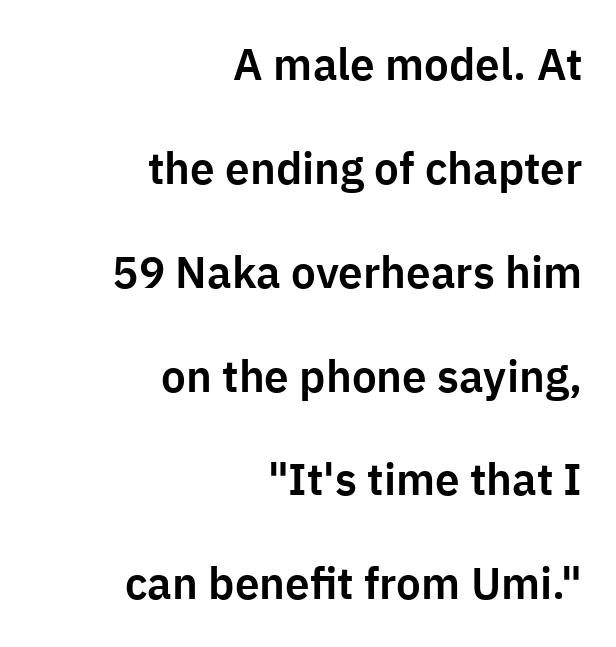
Any mark beneath the type? The region is blank. The designer went with a sans here, leaving each stem footless. Nothing unusual about the tracking: characters are spaced as the font intends. The rag falls on the left side of this text block. Does the leading feel generous? Absolutely, it's lavish. Note the varied advance widths — an 'i' is clearly narrower than an 'm'.
